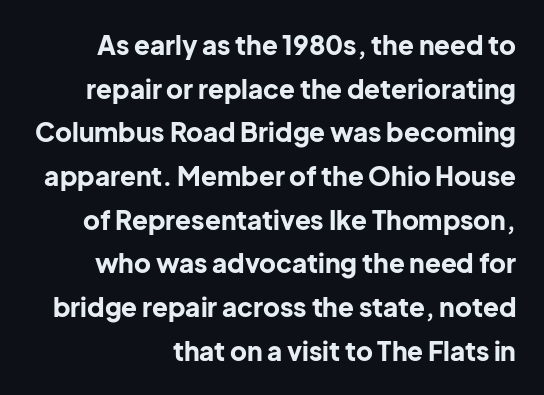
Q: Is the text bold? A: Yes.
Q: Is the text italic (slanted)? A: No, it is upright.
Q: Is the text underlined? A: No.
Q: How is the paragraph aligned? A: Right-aligned.
Q: Is the spacing between letters normal or unusually wide? A: Normal.
Q: Is the spacing between lines tight, normal or loose? A: Normal.
